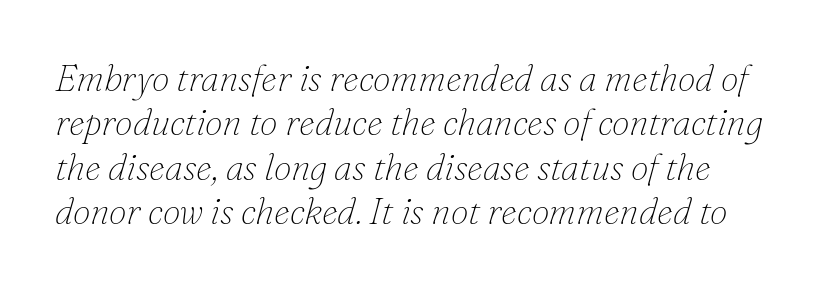
The image shows 36 px thin serif type, italic (leaning right); set line spacing 1.23x, normal letter spacing, not underlined; low stroke contrast and a small x-height.
